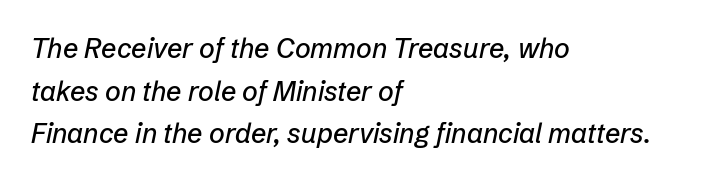
The image shows 27 px text type, italic (leaning right); set left-aligned, normal line spacing (1.58x), normal letter spacing, not underlined.
